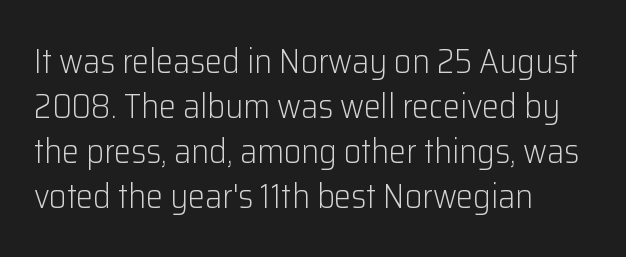
The space beneath each line is pristine and unruled. Note the varied advance widths — an 'i' is clearly narrower than an 'm'. Letter spacing: default. Evenly set lines give the paragraph a standard silhouette. A classic flush-left, rag-right setting is used for this passage. The passage shown is not bold in any degree.
